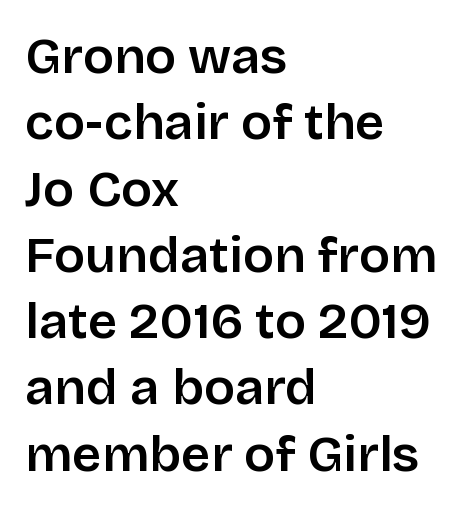
If you drew a ruler down the left edge, every line would touch it. Here the designer chose a conventional face with non-uniform glyph widths. Spacing between characters is what you'd get straight out of the box. No feet cap the strokes, marking this as sans-serif type.
